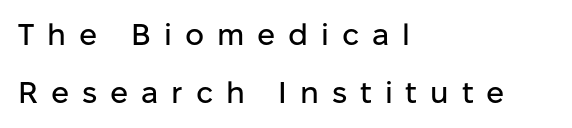
Q: Is the text italic (slanted)? A: No, it is upright.
Q: Is the typeface a serif or a sans-serif typeface? A: Sans-serif.
Q: Is the text underlined? A: No.
Q: How is the paragraph aligned? A: Left-aligned.
Q: Is the spacing between letters normal or unusually wide? A: Unusually wide.
Q: Is the spacing between lines tight, normal or loose? A: Loose.
Q: Width (condensed, normal, or wide)? A: Normal.
Q: Stroke contrast? A: Low.
Q: x-height? A: Medium.
Q: Monospaced? A: No.
